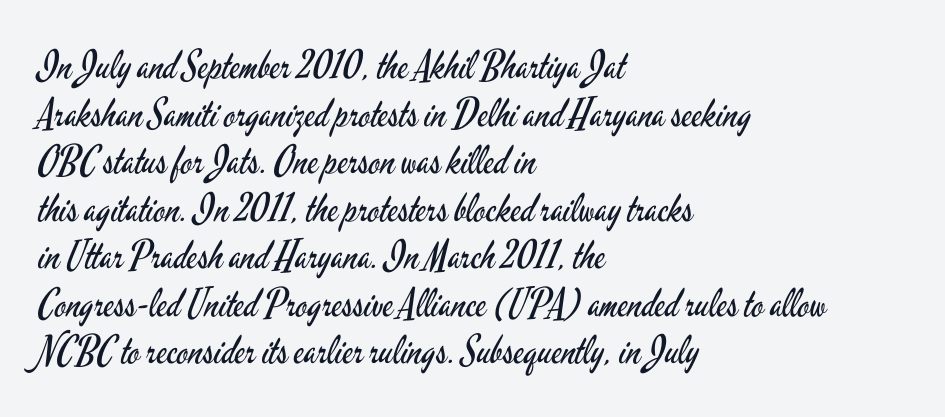
Here the glyphs are tracked normally, forming tight word shapes. The typeface chosen for these lines omits serifs. Caption: multi-line text, flush left, ragged right. The font is comparable to plain body text, perhaps lighter.
